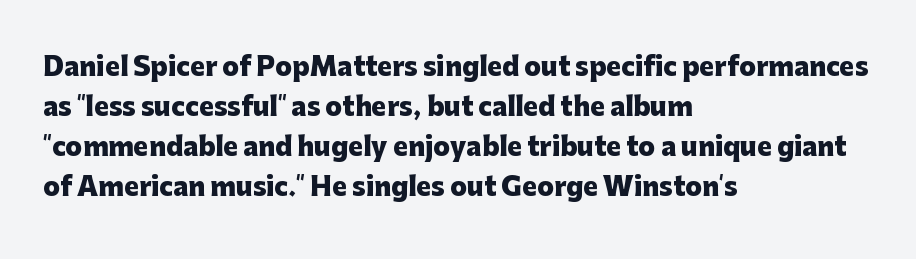
The image shows 25 px bold type, upright; set left-aligned, normal line spacing (1.6x), normal letter spacing, not underlined.
